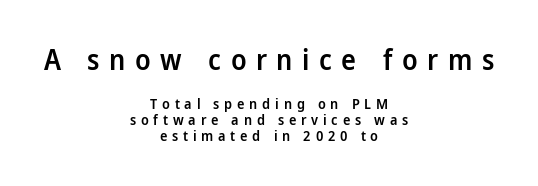
No italicization has been applied; the sample stays upright. The typesetting leans somewhat heavy: a semibold. Top chunk: large. Bottom chunk: small. I'd call this a sans setting — the letters go barefoot. Caption: expanded tracking, letters set apart.
